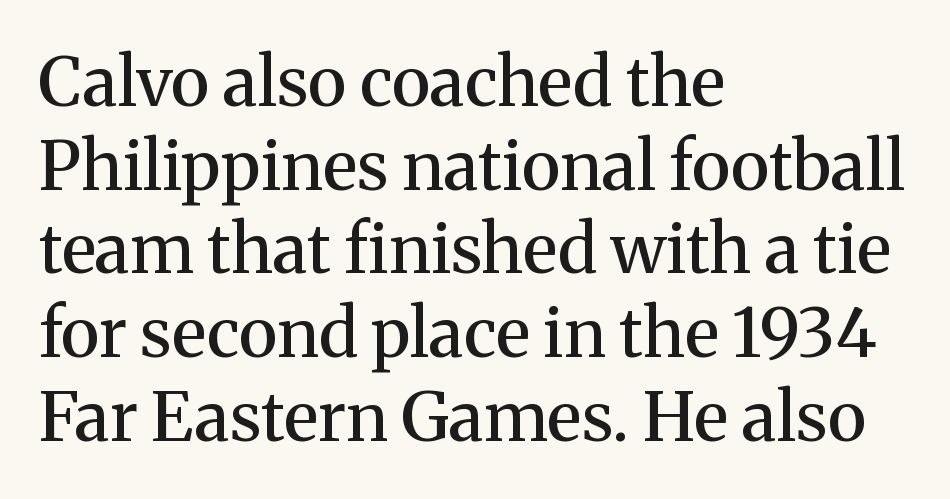
The image shows 68 px semibold serif type, upright; set left-aligned, line spacing 1.23x, normal letter spacing, not underlined; medium stroke contrast and a medium x-height.
